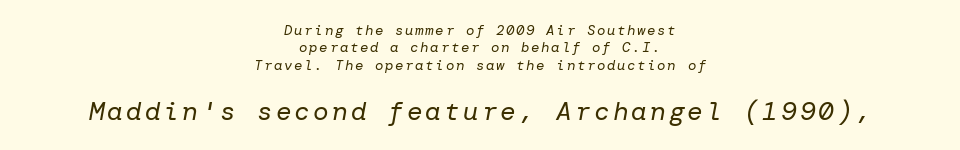
Reading down the block, each line starts at a different indent, mirrored at its end. Designer's note — italics engaged. Descenders hang freely into open space. A light-to-regular cut is what we see here. Top chunk: small. Bottom chunk: large.
